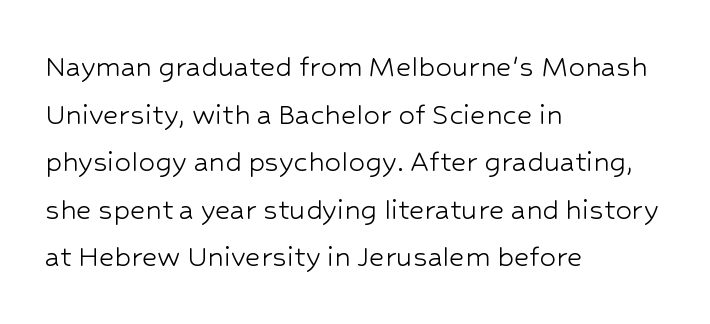
Q: Is the text bold? A: No.
Q: Is the text italic (slanted)? A: No, it is upright.
Q: Is the typeface a serif or a sans-serif typeface? A: Sans-serif.
Q: Is the text underlined? A: No.
Q: How is the paragraph aligned? A: Left-aligned.
Q: Is the spacing between letters normal or unusually wide? A: Normal.
Q: Is the spacing between lines tight, normal or loose? A: Normal.
Q: Width (condensed, normal, or wide)? A: Normal.
Q: Stroke contrast? A: Low.
Q: x-height? A: Medium.
Q: Monospaced? A: No.
